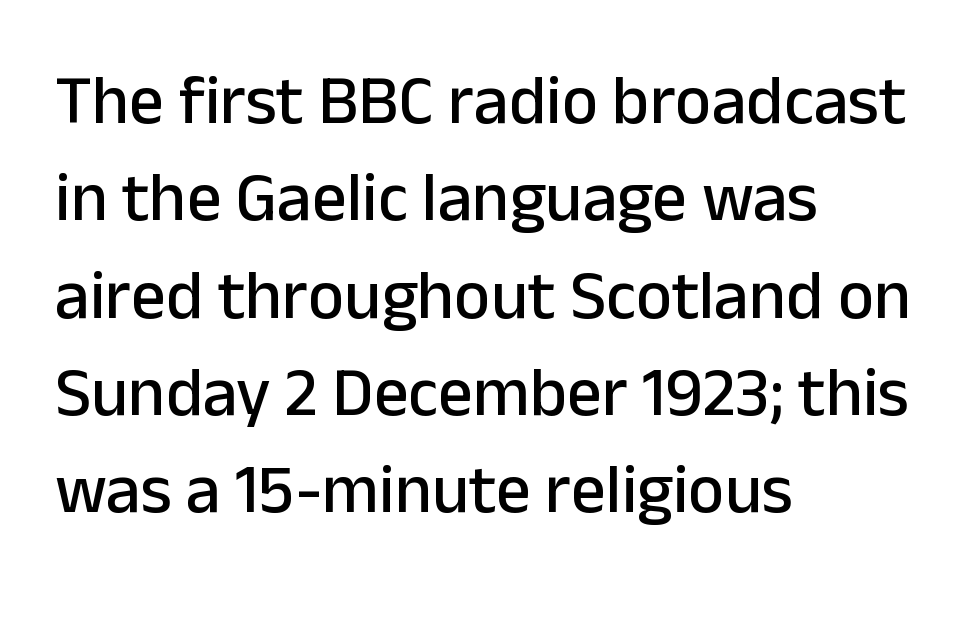
{"serif": "no", "italic": "no", "width": "normal", "stroke_contrast": "low", "x_height": "medium", "monospaced": "no", "underline": "no", "align": "left", "line_spacing": "normal", "line_spacing_ratio": 1.41, "letter_spacing": "normal", "letter_spacing_em": 0.0, "glyph_px": 69}
